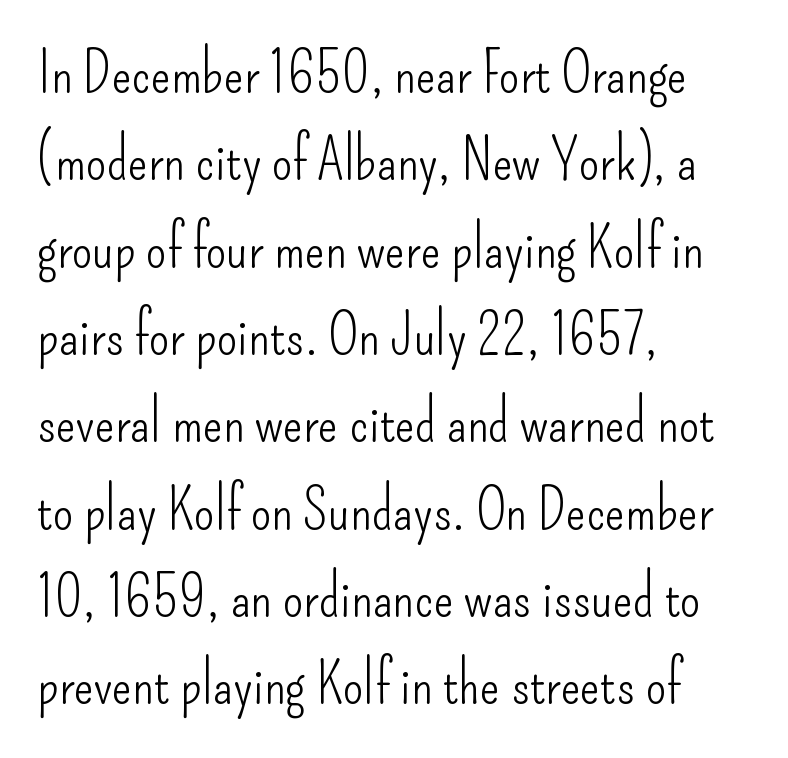
Q: Is the text bold? A: No.
Q: Is the text italic (slanted)? A: No, it is upright.
Q: Is the typeface a serif or a sans-serif typeface? A: Sans-serif.
Q: Is the text underlined? A: No.
Q: How is the paragraph aligned? A: Left-aligned.
Q: Is the spacing between letters normal or unusually wide? A: Normal.
Q: Is the spacing between lines tight, normal or loose? A: Normal.
Q: Width (condensed, normal, or wide)? A: Condensed.
Q: Stroke contrast? A: Low.
Q: x-height? A: Small.
Q: Monospaced? A: No.
